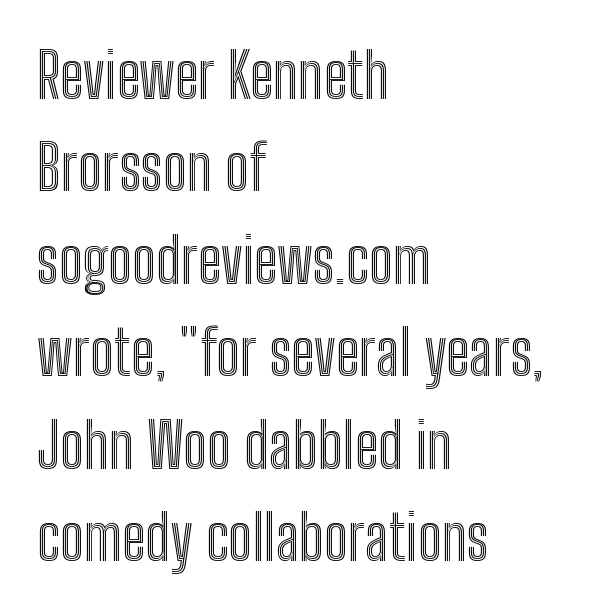
Q: Is the text italic (slanted)? A: No, it is upright.
Q: Is the text underlined? A: No.
Q: How is the paragraph aligned? A: Left-aligned.
Q: Is the spacing between letters normal or unusually wide? A: Normal.
Q: Is the spacing between lines tight, normal or loose? A: Normal.
Q: Width (condensed, normal, or wide)? A: Condensed.
Q: x-height? A: Medium.
Q: Monospaced? A: No.
